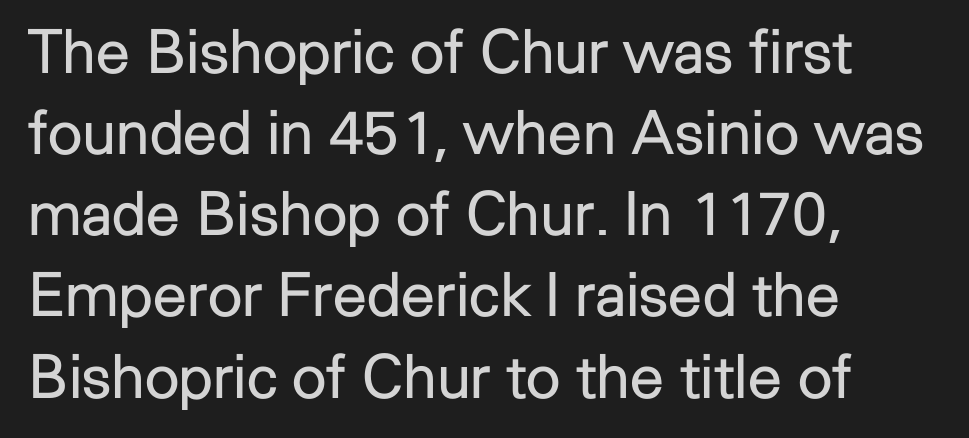
Q: Is the text bold? A: No.
Q: Is the text italic (slanted)? A: No, it is upright.
Q: Is the typeface a serif or a sans-serif typeface? A: Sans-serif.
Q: Is the text underlined? A: No.
Q: How is the paragraph aligned? A: Left-aligned.
Q: Is the spacing between letters normal or unusually wide? A: Normal.
Q: Is the spacing between lines tight, normal or loose? A: Normal.
Q: Width (condensed, normal, or wide)? A: Normal.
Q: Stroke contrast? A: Low.
Q: x-height? A: Medium.
Q: Monospaced? A: No.
